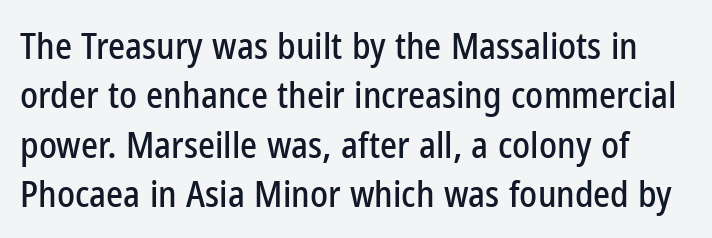
The image shows 36 px condensed sans-serif type, upright; set normal line spacing (1.37x), normal letter spacing, not underlined; low stroke contrast and a medium x-height.
